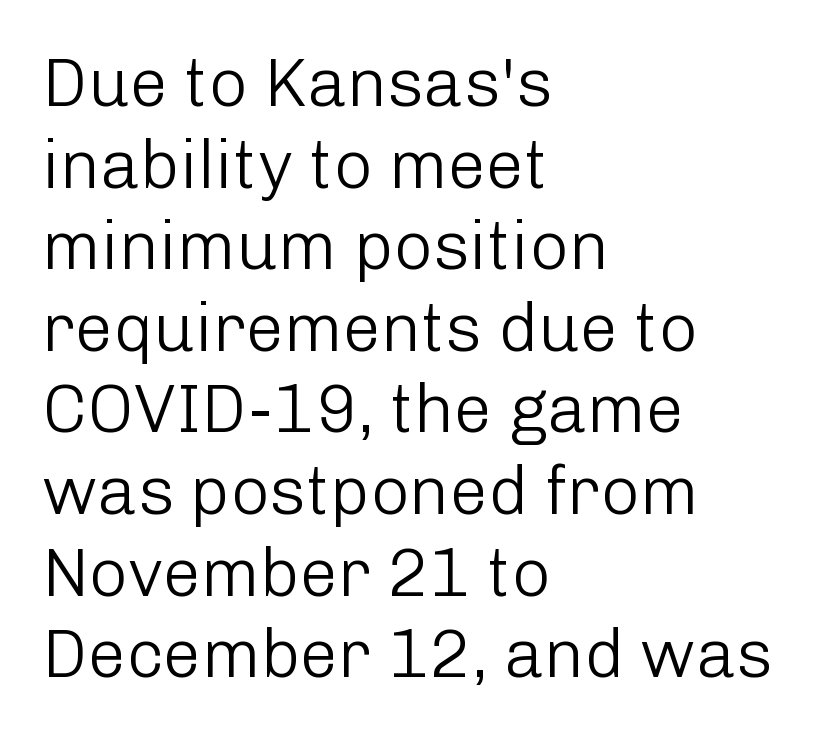
{"serif": "no", "italic": "no", "bold": "no", "weight": "light", "width": "normal", "stroke_contrast": "low", "x_height": "medium", "monospaced": "no", "underline": "no", "align": "left", "line_spacing_ratio": 1.2, "letter_spacing": "normal", "letter_spacing_em": 0.0, "glyph_px": 68}
